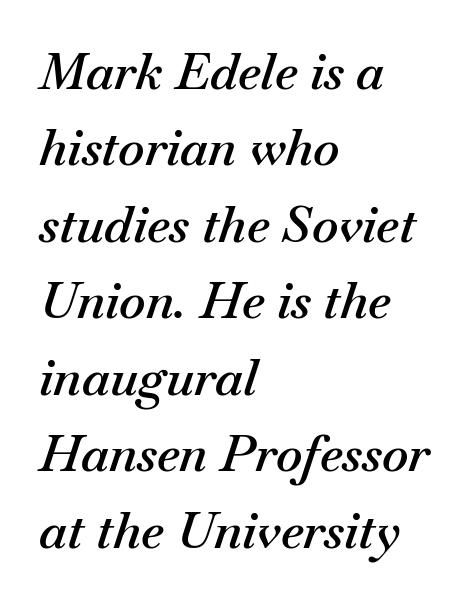
Spacing verdict: proportional, widths tailored to each character. This is oblique type, the kind used for emphasis or titles. Is the type bold? Partly — it's a semibold, heavier than regular but not fully bold. Does the copy run flush right? No — it runs flush left. Compared with typical paragraphs, the rows here are spaced about the same. Tracking here is standard; glyphs follow each other at the usual distance.
